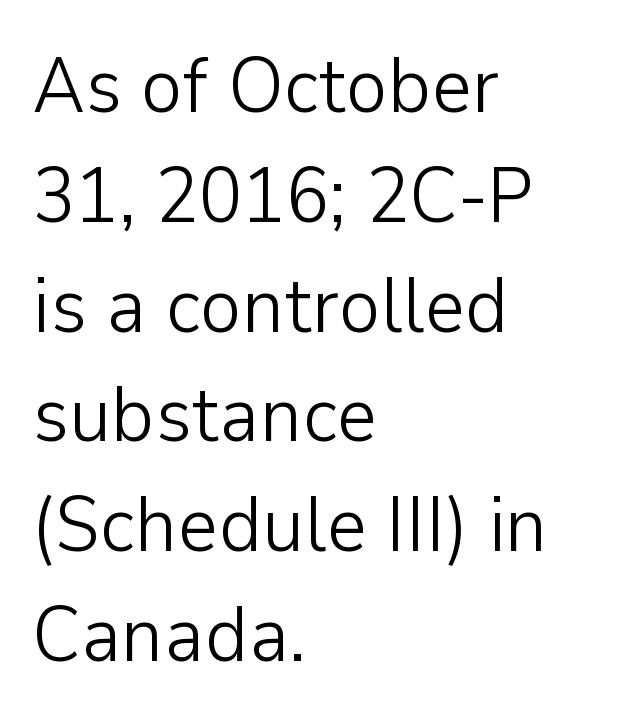
{"serif": "no", "italic": "no", "bold": "no", "weight": "light", "width": "normal", "stroke_contrast": "low", "x_height": "medium", "monospaced": "no", "underline": "no", "align": "left", "line_spacing": "normal", "line_spacing_ratio": 1.39, "letter_spacing": "normal", "letter_spacing_em": 0.0, "glyph_px": 79}
